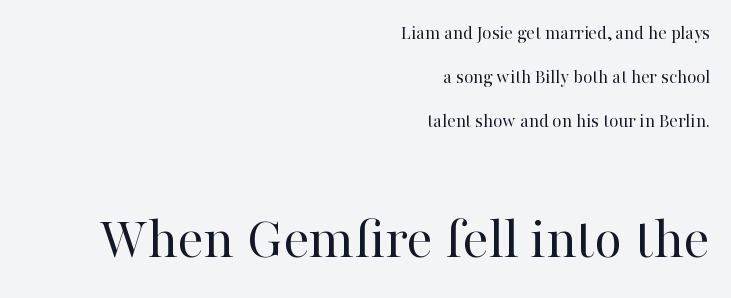
{"serif": "yes", "italic": "no", "bold": "no", "weight": "regular", "width": "normal", "stroke_contrast": "high", "x_height": "medium", "monospaced": "no", "underline": "no", "align": "right", "line_spacing": "loose", "line_spacing_ratio": 2.2, "letter_spacing": "normal", "letter_spacing_em": 0.0, "larger_block": "second", "size_ratio": 3.05, "glyph_px": 61}
